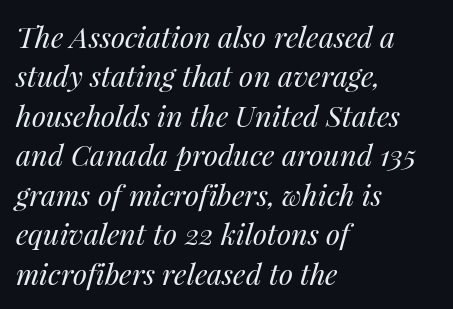
This sample uses plain, unmodified letter spacing. Regular leading. Does the lettering tilt? It does — this is italic. No word sits above an underline. Nothing heavy about these letters — not bold at all.
